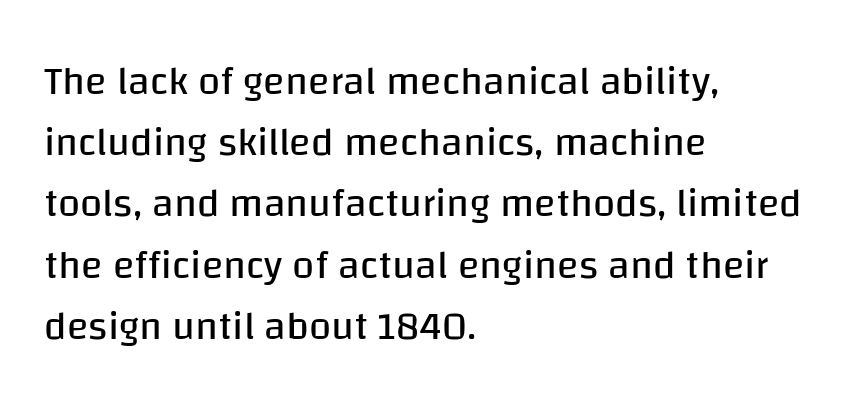
{"serif": "no", "italic": "no", "bold": "no", "weight": "regular", "width": "normal", "stroke_contrast": "low", "x_height": "large", "monospaced": "no", "underline": "no", "align": "left", "line_spacing": "normal", "line_spacing_ratio": 1.53, "letter_spacing": "normal", "letter_spacing_em": 0.0, "glyph_px": 40}
